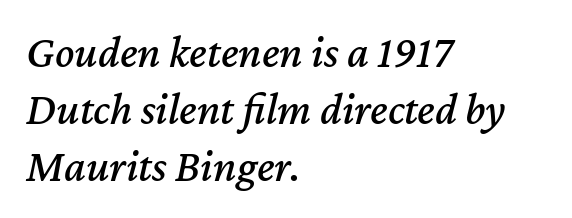
Visually the block forms a straight wall on the left and a jagged coastline on the right. In terms of leading, this rendering sits right in the middle. Do the characters align in a grid? No, the font is proportional. Compared with ordinary roman type, these characters are visibly tilted.
